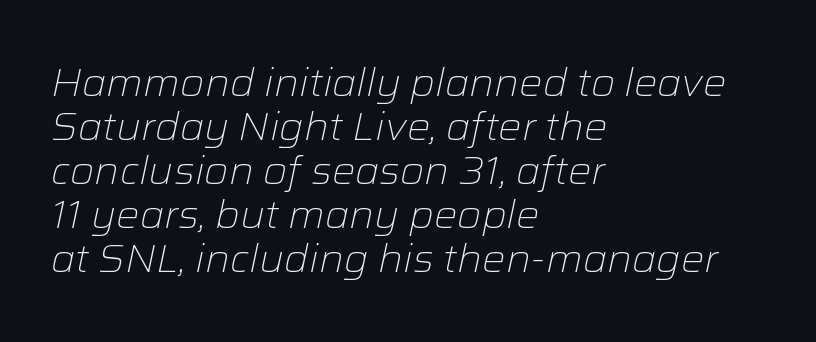
{"italic": "yes", "lean": "right", "slant_degrees": 12, "bold": "no", "weight": "light", "width": "normal", "stroke_contrast": "low", "x_height": "medium", "monospaced": "no", "underline": "no", "align": "left", "line_spacing": "tight", "line_spacing_ratio": 1.13, "letter_spacing": "normal", "letter_spacing_em": 0.0, "glyph_px": 39}
